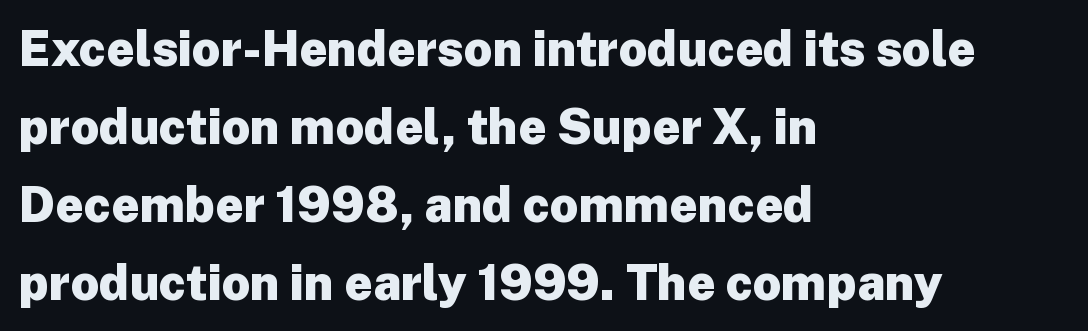
Q: Is the text bold? A: Yes.
Q: Is the text italic (slanted)? A: No, it is upright.
Q: Is the typeface a serif or a sans-serif typeface? A: Sans-serif.
Q: Is the text underlined? A: No.
Q: How is the paragraph aligned? A: Left-aligned.
Q: Is the spacing between letters normal or unusually wide? A: Normal.
Q: Is the spacing between lines tight, normal or loose? A: Normal.
Q: Width (condensed, normal, or wide)? A: Normal.
Q: Stroke contrast? A: Low.
Q: x-height? A: Medium.
Q: Monospaced? A: No.
